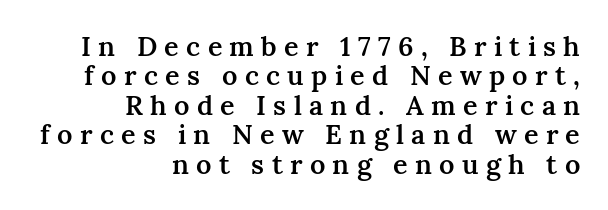
As a designer I'd log this as weight 600, semibold. Characters remain perfectly vertical along every line. Descenders are the only things crossing below the line. This block would grow much taller if given ordinary leading; it's compressed now.
